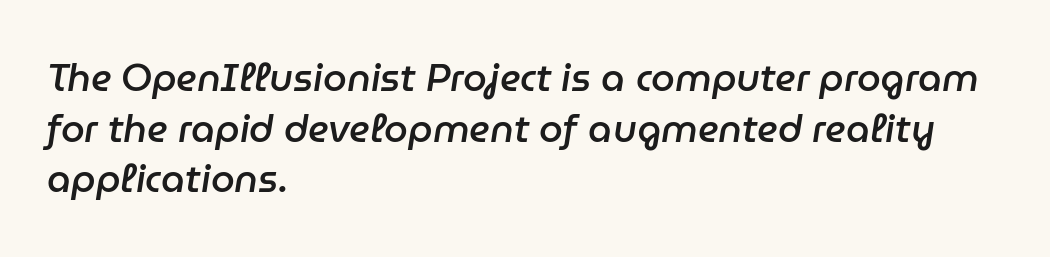
The image shows 38 px semibold type, italic (leaning right); set left-aligned, normal line spacing (1.33x), normal letter spacing, not underlined; low stroke contrast and a medium x-height.
